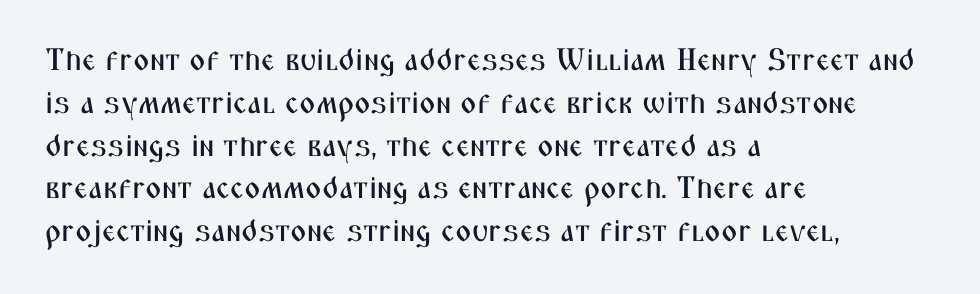
{"serif": "no", "italic": "no", "width": "condensed", "stroke_contrast": "medium", "x_height": "medium", "monospaced": "no", "underline": "no", "align": "left", "line_spacing": "normal", "line_spacing_ratio": 1.38, "letter_spacing": "normal", "letter_spacing_em": 0.0, "glyph_px": 31}
